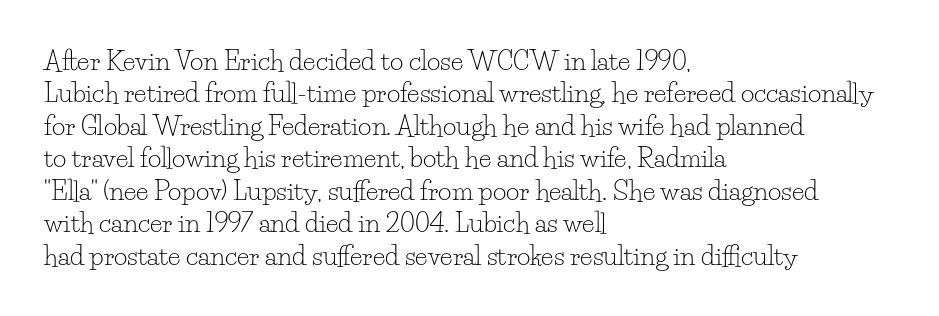
Q: Is the text bold? A: No.
Q: Is the text italic (slanted)? A: No, it is upright.
Q: Is the text underlined? A: No.
Q: How is the paragraph aligned? A: Left-aligned.
Q: Is the spacing between letters normal or unusually wide? A: Normal.
Q: Is the spacing between lines tight, normal or loose? A: Normal.
